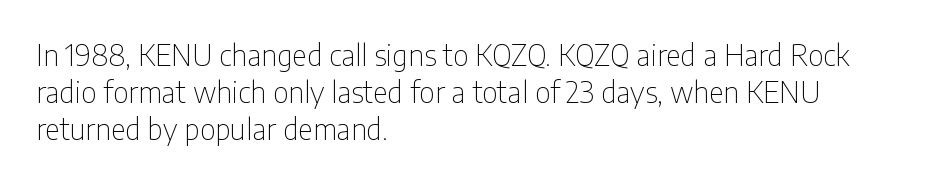
{"serif": "no", "italic": "no", "bold": "no", "weight": "thin", "width": "condensed", "stroke_contrast": "low", "x_height": "medium", "monospaced": "no", "underline": "no", "align": "left", "line_spacing": "normal", "line_spacing_ratio": 1.28, "letter_spacing": "normal", "letter_spacing_em": 0.0, "glyph_px": 29}
